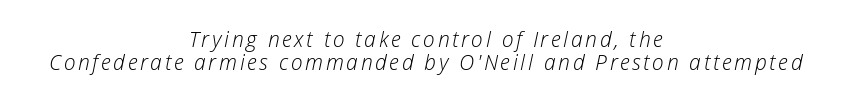
The image shows 21 px text type, italic (leaning right); set centered, tight line spacing (1.1x), not underlined.
